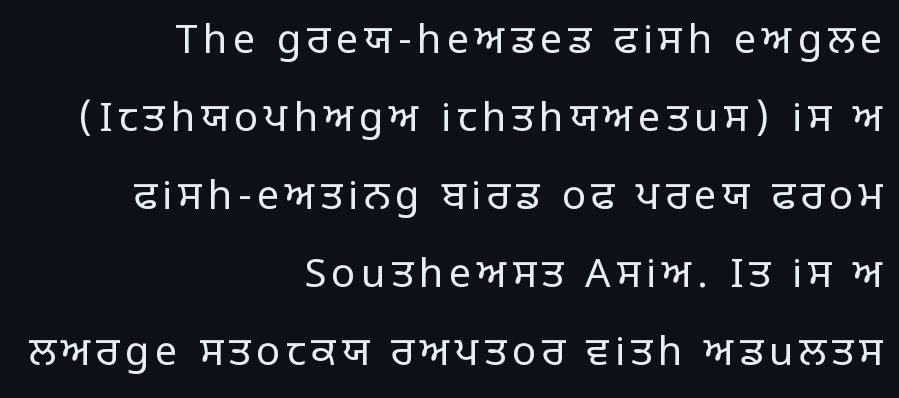
The image shows 40 px regular-weight sans-serif type, upright; set right-aligned, loose line spacing (1.95x), not underlined; low stroke contrast and a large x-height.
